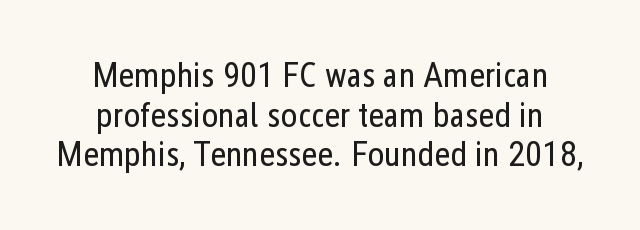
Q: Is the text bold? A: No.
Q: Is the text italic (slanted)? A: No, it is upright.
Q: Is the typeface a serif or a sans-serif typeface? A: Sans-serif.
Q: Is the text underlined? A: No.
Q: Is the spacing between letters normal or unusually wide? A: Normal.
Q: Is the spacing between lines tight, normal or loose? A: Tight.
Q: Width (condensed, normal, or wide)? A: Condensed.
Q: Stroke contrast? A: Low.
Q: x-height? A: Medium.
Q: Monospaced? A: No.
